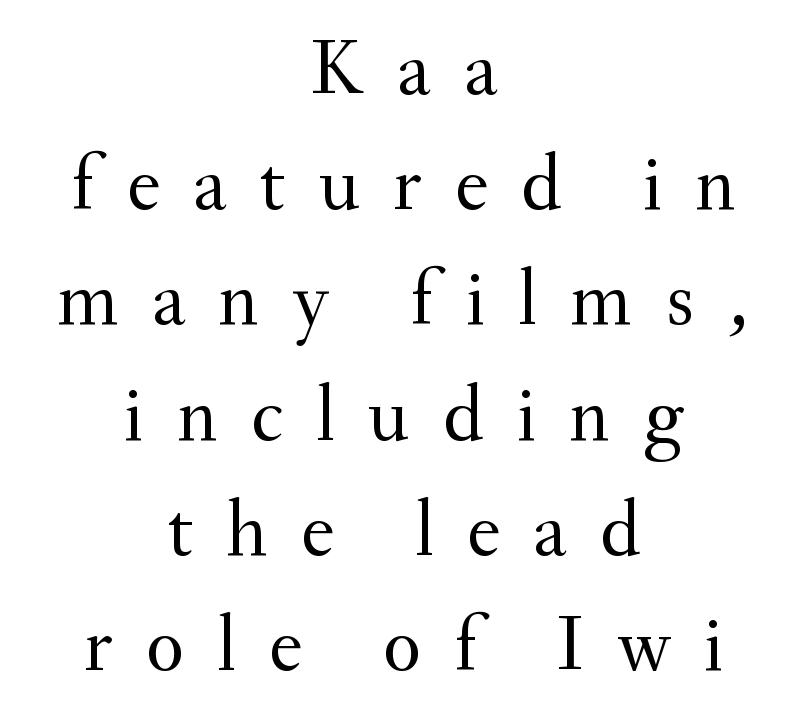
Type without underlining. The rendering shows small feet on the letterforms — a serif design. Varying glyph widths throughout — classic text-font behaviour. Horizontal bands of white between lines are of average thickness.
